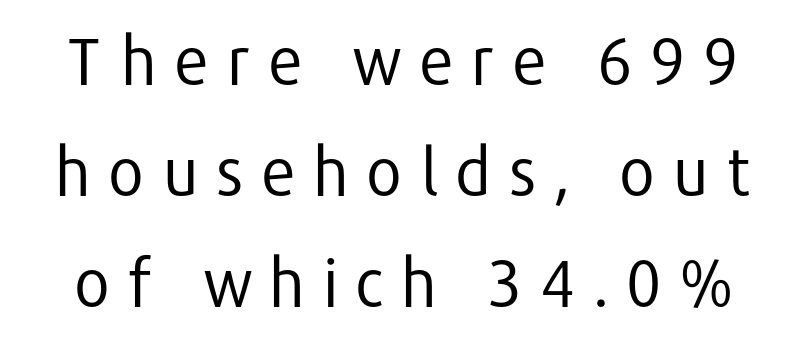
{"serif": "no", "italic": "no", "bold": "no", "weight": "regular", "width": "normal", "stroke_contrast": "low", "x_height": "medium", "monospaced": "no", "underline": "no", "line_spacing_ratio": 1.71, "letter_spacing": "wide", "letter_spacing_em": 0.25, "glyph_px": 65}
